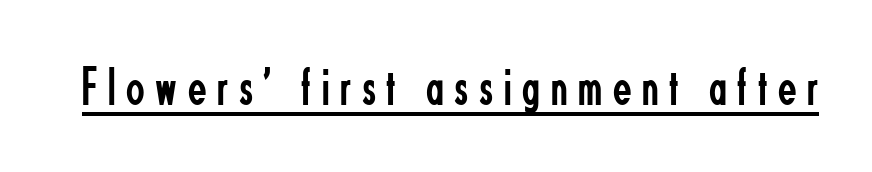
{"serif": "no", "italic": "no", "bold": "no", "weight": "regular", "width": "condensed", "stroke_contrast": "low", "x_height": "small", "monospaced": "no", "underline": "yes", "letter_spacing": "wide", "letter_spacing_em": 0.2, "glyph_px": 54}
